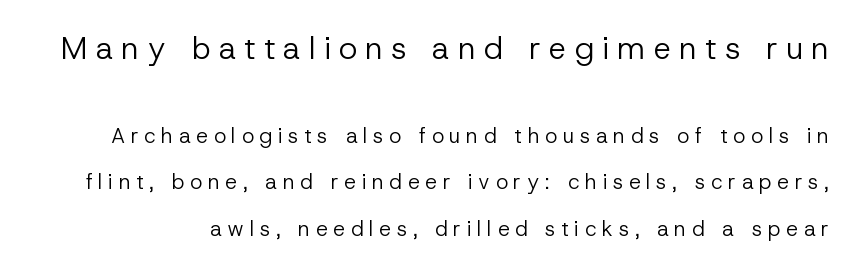
The passage shown begins with its larger block and ends with its smaller one. These lines are rendered in a variable-pitch font. Does the lettering tilt? It doesn't — this is upright. Baseline-to-baseline distance is far greater than the letter height. Beneath every word, the page is bare.
